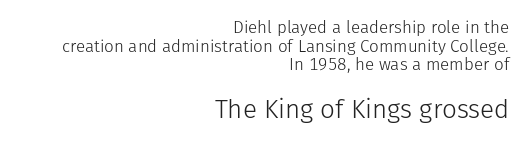
The image shows 26 px text type, upright; set right-aligned, tight line spacing (1.09x), normal letter spacing, not underlined; the second (bottom) block is 1.53x larger.
